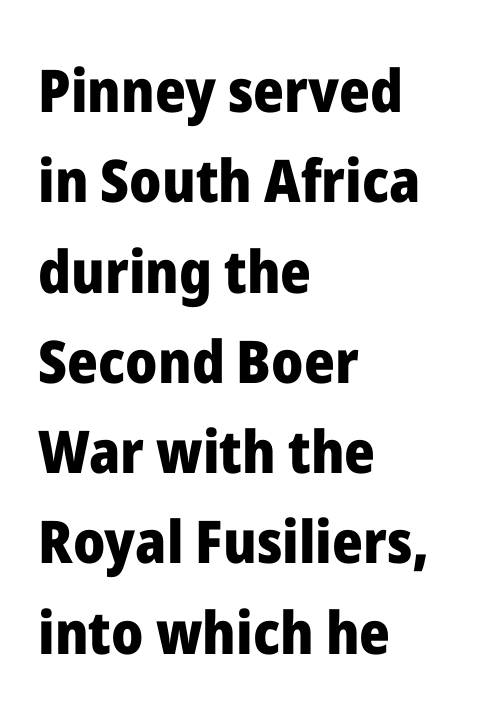
The font family rendered here belongs to the sans-serif group. The rendering anchors every line to the left-hand side. Think of a printed novel: that variable character pitch is what you see here. Heavy, bold letterforms.
